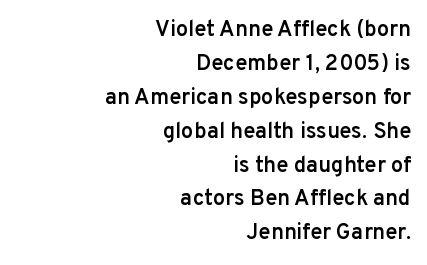
The image shows 22 px text type, upright; set right-aligned, normal line spacing (1.54x), normal letter spacing, not underlined.
